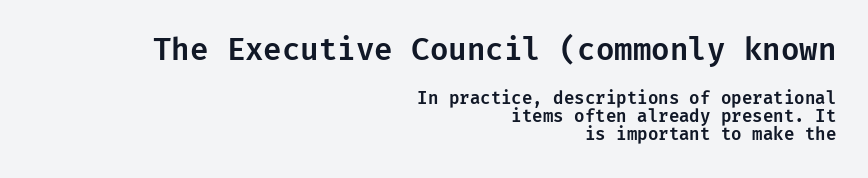
The image shows 30 px sans-serif type, upright; set right-aligned, tight line spacing (1.06x), normal letter spacing, not underlined; the first (top) block is 1.76x larger; low stroke contrast and a medium x-height.
